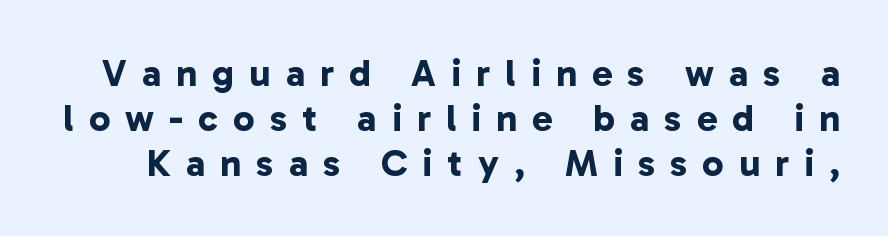
Q: Is the text bold? A: Yes.
Q: Is the typeface a serif or a sans-serif typeface? A: Sans-serif.
Q: Is the text underlined? A: No.
Q: Is the spacing between letters normal or unusually wide? A: Unusually wide.
Q: Width (condensed, normal, or wide)? A: Normal.
Q: Stroke contrast? A: Low.
Q: x-height? A: Medium.
Q: Monospaced? A: No.
